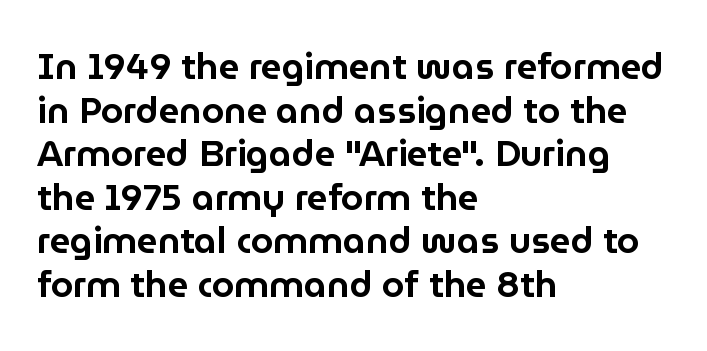
Q: Is the text italic (slanted)? A: No, it is upright.
Q: Is the typeface a serif or a sans-serif typeface? A: Sans-serif.
Q: Is the text underlined? A: No.
Q: How is the paragraph aligned? A: Left-aligned.
Q: Is the spacing between letters normal or unusually wide? A: Normal.
Q: Width (condensed, normal, or wide)? A: Normal.
Q: Stroke contrast? A: Low.
Q: x-height? A: Medium.
Q: Monospaced? A: No.
